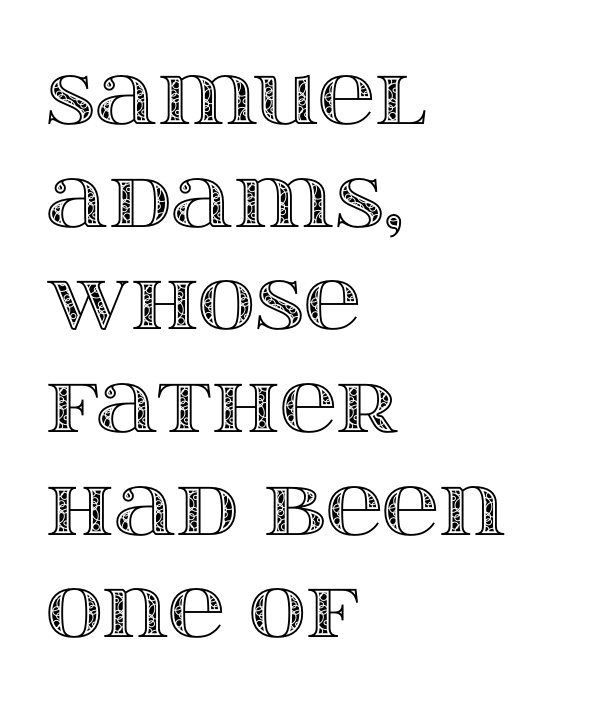
The image shows 79 px wide type, upright; set left-aligned, normal line spacing (1.3x), normal letter spacing, not underlined; a large x-height.
